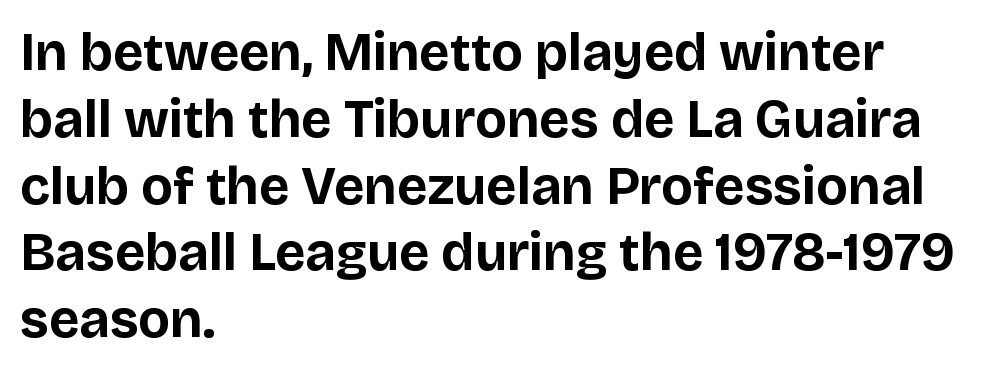
{"serif": "no", "italic": "no", "bold": "yes", "weight": "bold", "width": "normal", "stroke_contrast": "low", "x_height": "large", "monospaced": "no", "underline": "no", "align": "left", "line_spacing": "normal", "line_spacing_ratio": 1.26, "letter_spacing": "normal", "letter_spacing_em": 0.0, "glyph_px": 53}
